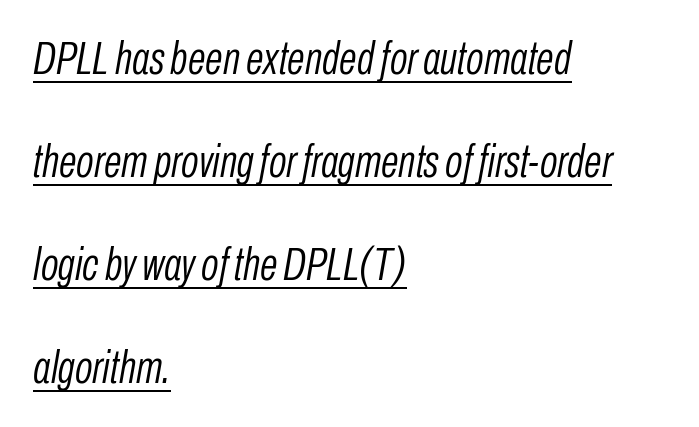
Q: Is the text bold? A: No.
Q: Is the text italic (slanted)? A: Yes, it leans right by about 10 degrees.
Q: Is the text underlined? A: Yes.
Q: How is the paragraph aligned? A: Left-aligned.
Q: Is the spacing between letters normal or unusually wide? A: Normal.
Q: Is the spacing between lines tight, normal or loose? A: Loose.
Q: Width (condensed, normal, or wide)? A: Condensed.
Q: Stroke contrast? A: Low.
Q: x-height? A: Medium.
Q: Monospaced? A: No.
